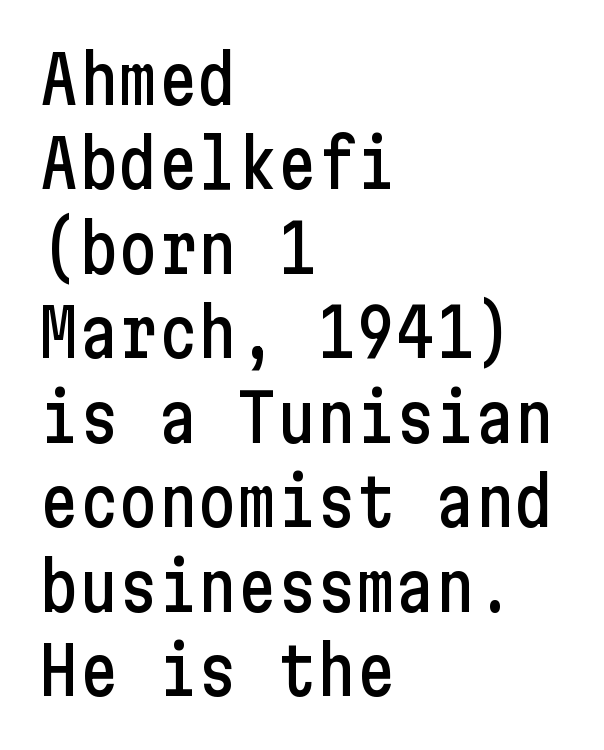
{"serif": "no", "italic": "no", "width": "condensed", "stroke_contrast": "low", "x_height": "medium", "underline": "no", "align": "left", "line_spacing": "normal", "line_spacing_ratio": 1.28, "letter_spacing": "normal", "letter_spacing_em": 0.0, "glyph_px": 66}
